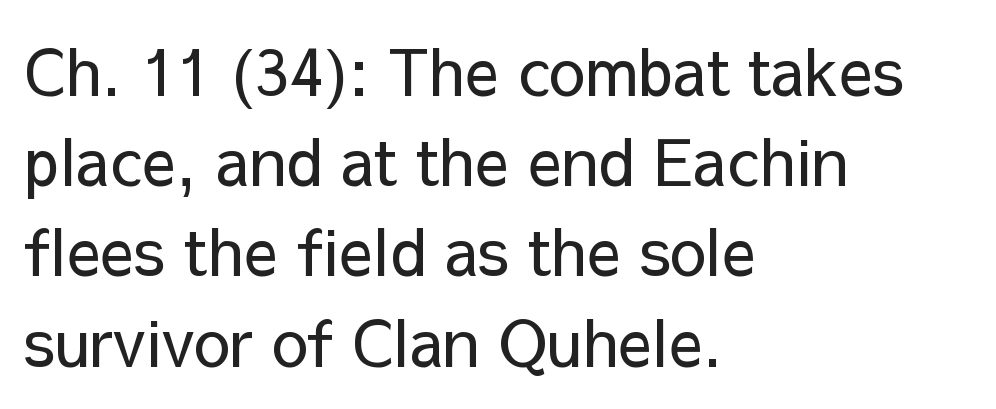
Q: Is the text bold? A: No.
Q: Is the text italic (slanted)? A: No, it is upright.
Q: Is the typeface a serif or a sans-serif typeface? A: Sans-serif.
Q: Is the text underlined? A: No.
Q: How is the paragraph aligned? A: Left-aligned.
Q: Is the spacing between letters normal or unusually wide? A: Normal.
Q: Is the spacing between lines tight, normal or loose? A: Normal.
Q: Width (condensed, normal, or wide)? A: Normal.
Q: Stroke contrast? A: Low.
Q: x-height? A: Medium.
Q: Monospaced? A: No.
